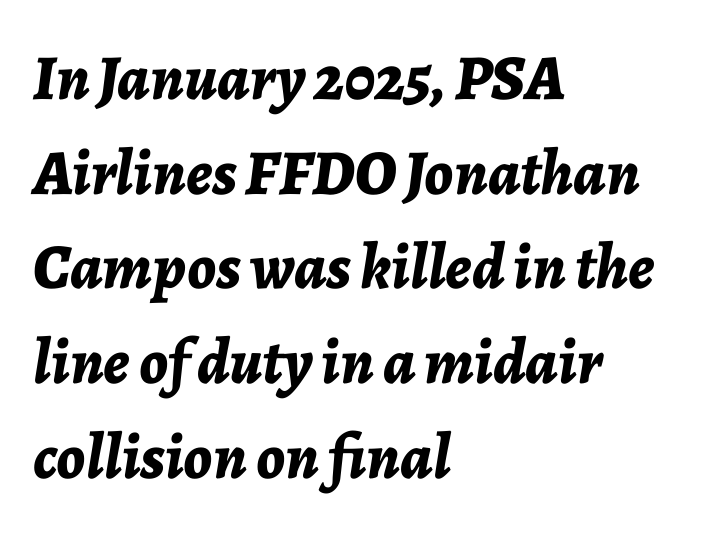
The image shows 64 px bold type, italic (leaning right); set left-aligned, normal line spacing (1.48x), normal letter spacing, not underlined; low stroke contrast and a medium x-height.
